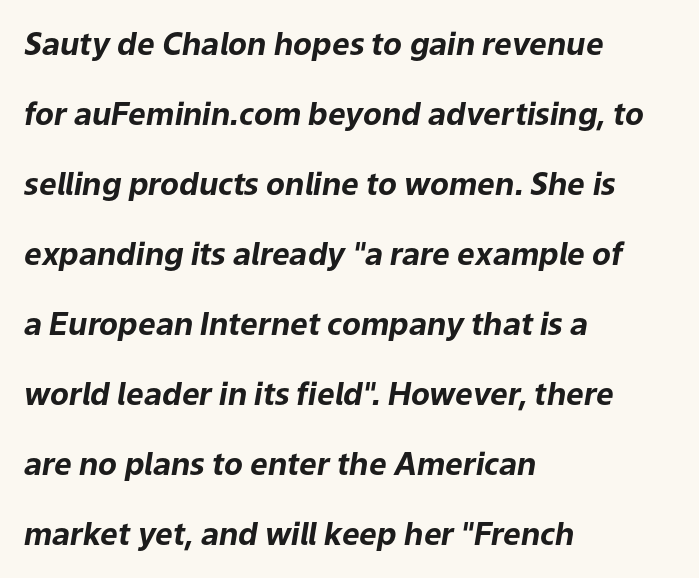
Q: Is the text bold? A: Yes.
Q: Is the text italic (slanted)? A: Yes, it leans right by about 9 degrees.
Q: Is the text underlined? A: No.
Q: How is the paragraph aligned? A: Left-aligned.
Q: Is the spacing between letters normal or unusually wide? A: Normal.
Q: Is the spacing between lines tight, normal or loose? A: Loose.
Q: Width (condensed, normal, or wide)? A: Normal.
Q: Stroke contrast? A: Low.
Q: x-height? A: Medium.
Q: Monospaced? A: No.
